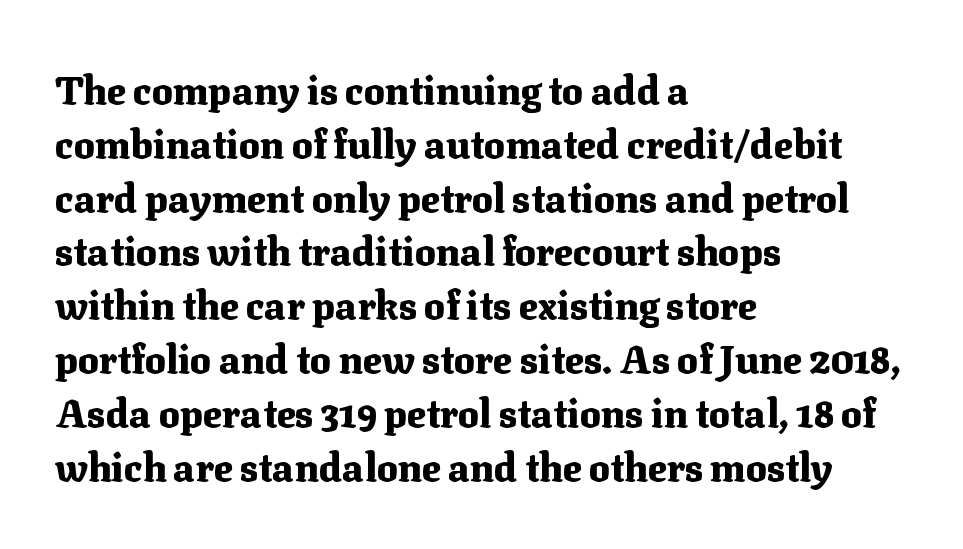
Proportional: the letters do not fall into vertical columns. Letter spacing: default. Italic: no, the glyphs are upright roman. The passage is arranged the way most books set body copy — flush left.
